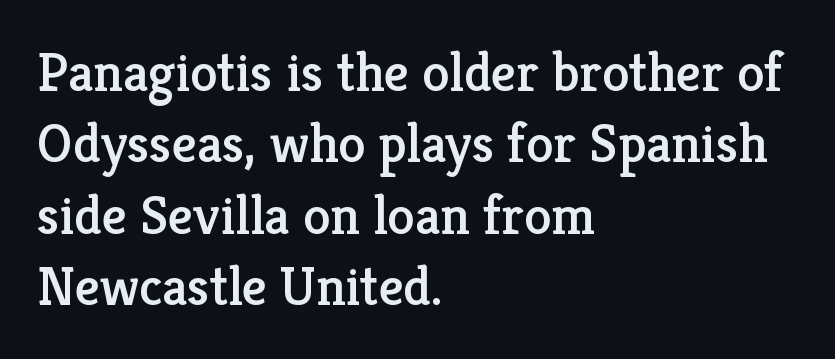
The image shows 55 px serif type, upright; set left-aligned, normal line spacing (1.3x), normal letter spacing, not underlined; low stroke contrast and a medium x-height.
